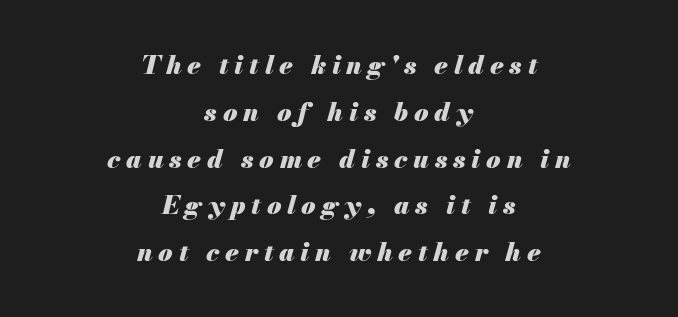
Q: Is the text bold? A: Yes.
Q: Is the text italic (slanted)? A: Yes, it leans right by about 13 degrees.
Q: Is the text underlined? A: No.
Q: How is the paragraph aligned? A: Centered.
Q: Is the spacing between letters normal or unusually wide? A: Unusually wide.
